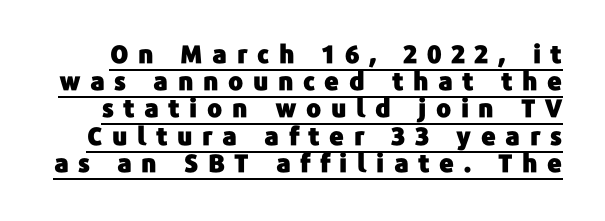
The image shows 25 px text type, upright; set tight line spacing (1.09x), unusually wide letter spacing (+0.38 em), underlined.
